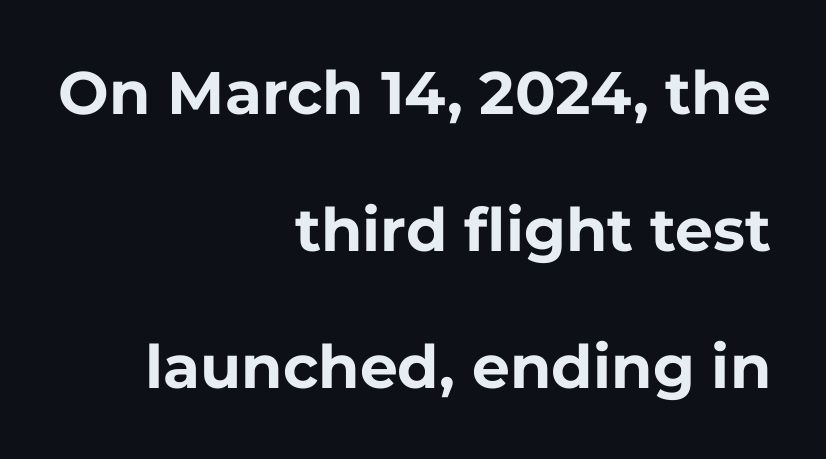
{"serif": "no", "italic": "no", "bold": "yes", "weight": "bold", "width": "normal", "stroke_contrast": "low", "x_height": "medium", "monospaced": "no", "underline": "no", "align": "right", "line_spacing": "loose", "line_spacing_ratio": 2.28, "letter_spacing": "normal", "letter_spacing_em": 0.0, "glyph_px": 60}
